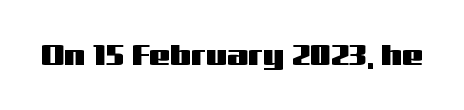
The image shows 30 px wide sans-serif type, upright; set normal letter spacing, not underlined; medium stroke contrast and a medium x-height.
